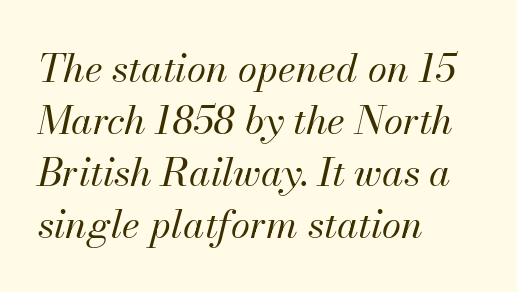
The image shows 39 px regular-weight type, italic (leaning right); set left-aligned, normal line spacing (1.33x), normal letter spacing, not underlined; medium stroke contrast and a small x-height.
